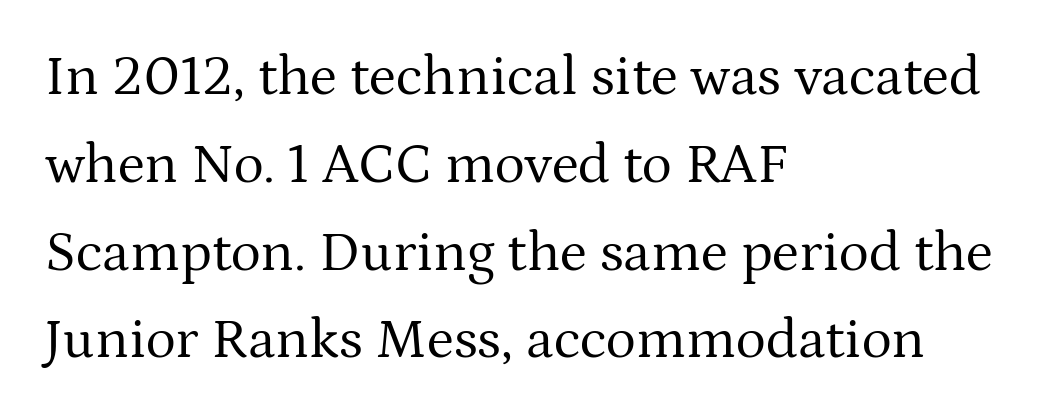
Q: Is the text bold? A: No.
Q: Is the text italic (slanted)? A: No, it is upright.
Q: Is the typeface a serif or a sans-serif typeface? A: Serif.
Q: Is the text underlined? A: No.
Q: How is the paragraph aligned? A: Left-aligned.
Q: Is the spacing between letters normal or unusually wide? A: Normal.
Q: Is the spacing between lines tight, normal or loose? A: Normal.
Q: Width (condensed, normal, or wide)? A: Normal.
Q: Stroke contrast? A: Medium.
Q: x-height? A: Medium.
Q: Monospaced? A: No.
